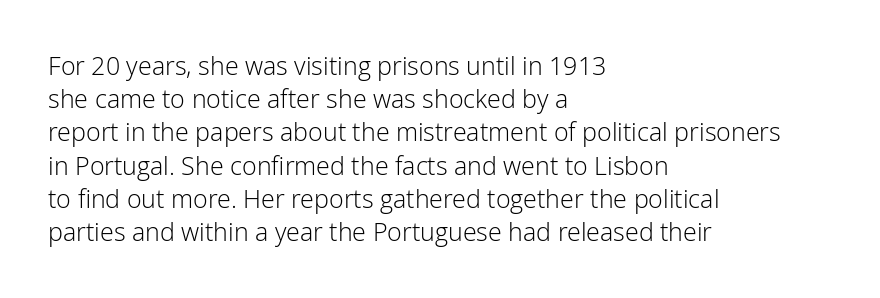
{"italic": "no", "bold": "no", "underline": "no", "align": "left", "line_spacing": "normal", "line_spacing_ratio": 1.33, "letter_spacing": "normal", "letter_spacing_em": 0.0, "glyph_px": 25}
